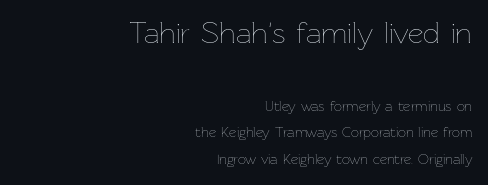
The image shows 30 px thin type, upright; set right-aligned, loose line spacing (1.92x), normal letter spacing, not underlined; the first (top) block is 2.14x larger; low stroke contrast and a medium x-height.
